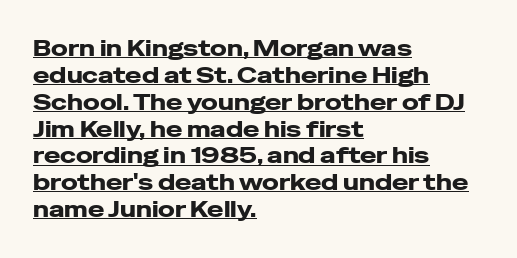
{"italic": "no", "underline": "yes", "align": "left", "line_spacing_ratio": 1.22, "letter_spacing": "normal", "letter_spacing_em": 0.0, "glyph_px": 22}
